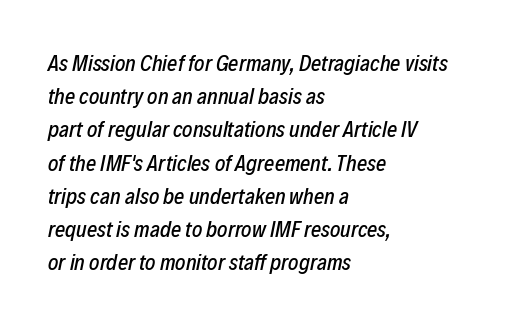
Q: Is the text italic (slanted)? A: Yes, it leans right by about 12 degrees.
Q: Is the text underlined? A: No.
Q: How is the paragraph aligned? A: Left-aligned.
Q: Is the spacing between letters normal or unusually wide? A: Normal.
Q: Is the spacing between lines tight, normal or loose? A: Normal.
